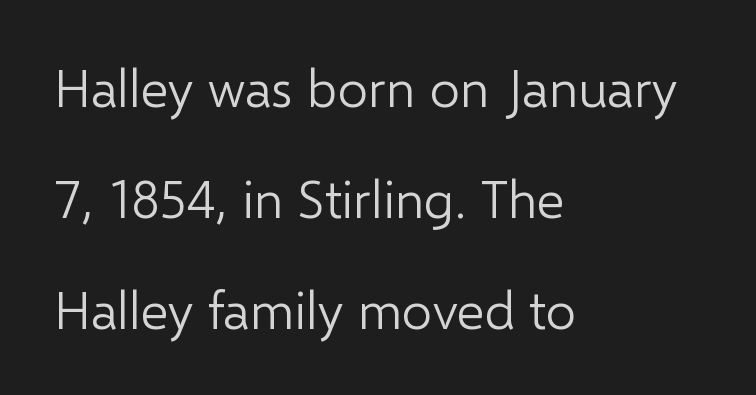
To sum up the face: it is a sans, with no serifs. One-word summary of the alignment: left. This is the regular roman posture of the typeface. Only glyphs here, with clear space below each row. A typesetter would call this zero additional tracking.
